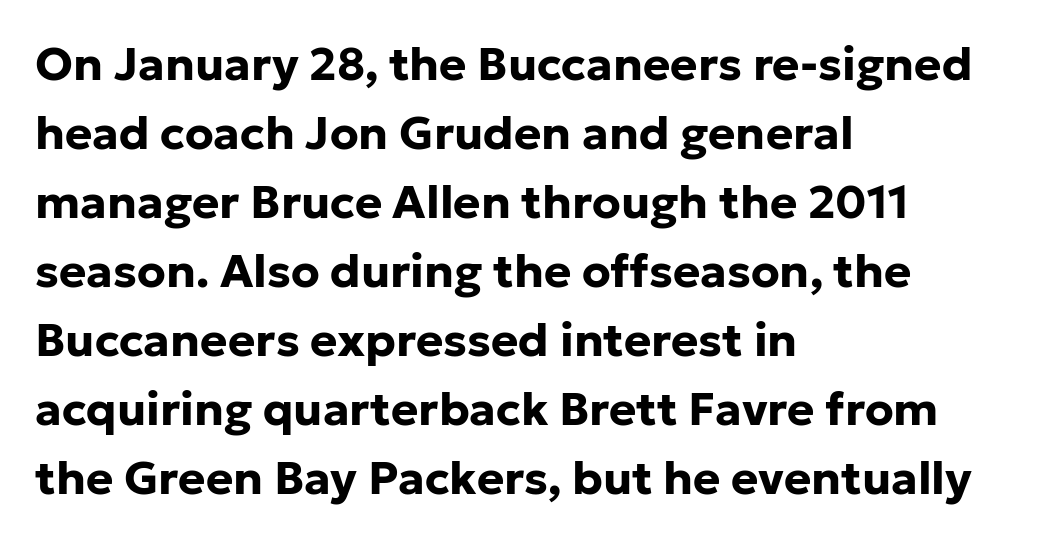
The type family on display is of the sans-serif kind. The face used here is proportionally spaced, like ordinary book or web type. The lettering stays uniformly vertical, giving the passage a roman look. The foot of each line stays bare and open. The rendering uses a moderate line-height, typical for paragraphs.
